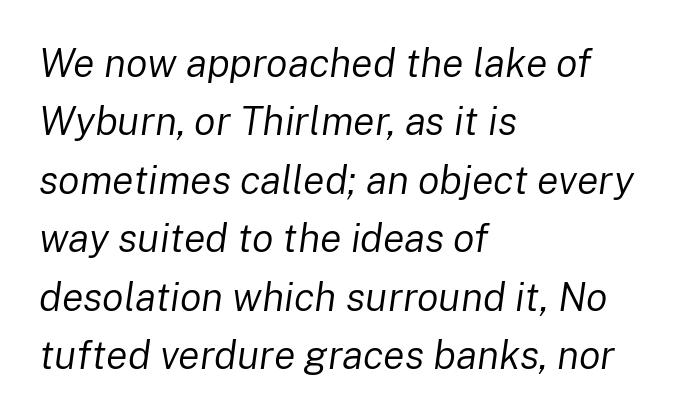
The image shows 40 px regular-weight type, italic (leaning right); set left-aligned, normal line spacing (1.46x), normal letter spacing, not underlined; low stroke contrast and a medium x-height.
